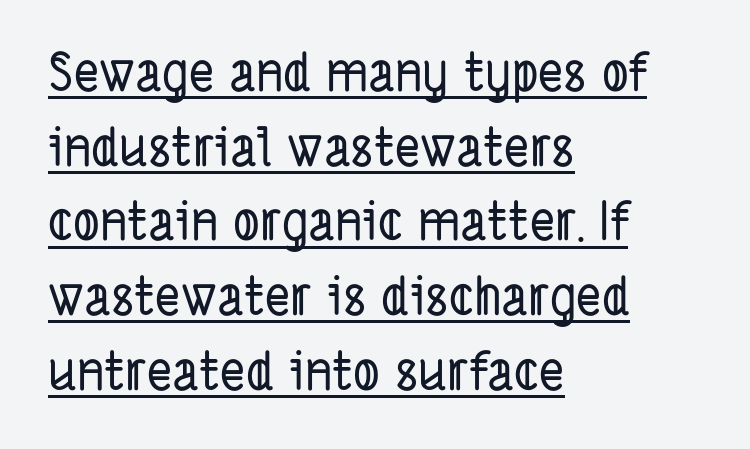
{"serif": "no", "width": "condensed", "stroke_contrast": "low", "x_height": "medium", "monospaced": "no", "underline": "yes", "align": "left", "line_spacing": "normal", "line_spacing_ratio": 1.41, "letter_spacing": "normal", "letter_spacing_em": 0.0, "glyph_px": 53}
